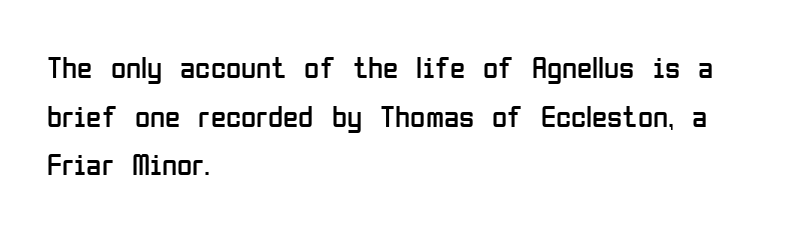
Bare-footed words on every line. Is this a fixed-width face? No — the glyphs have proportional, varying widths. Serifs: no, the terminals of the letterforms are clean. The tracking reads as untouched default to a designer's eye. You can tell it's not italic because the verticals are truly vertical.
